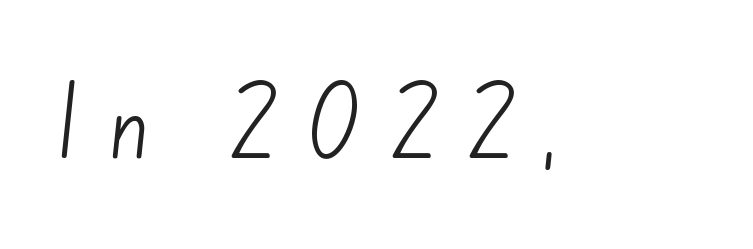
The passage shown is typed in a proportional face where columns would drift. Bare-footed words on every line. The letters carry no serifs — their stems end cleanly without finishing strokes. Stems here are at most as thick as an everyday book face. This rendering widens character spacing well past its baseline value.
